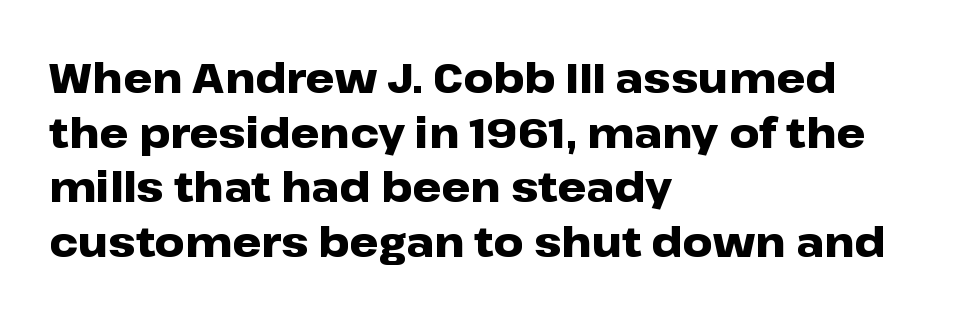
The image shows 41 px heavy, wide sans-serif type, upright; set left-aligned, normal line spacing (1.33x), normal letter spacing, not underlined; low stroke contrast and a medium x-height.
